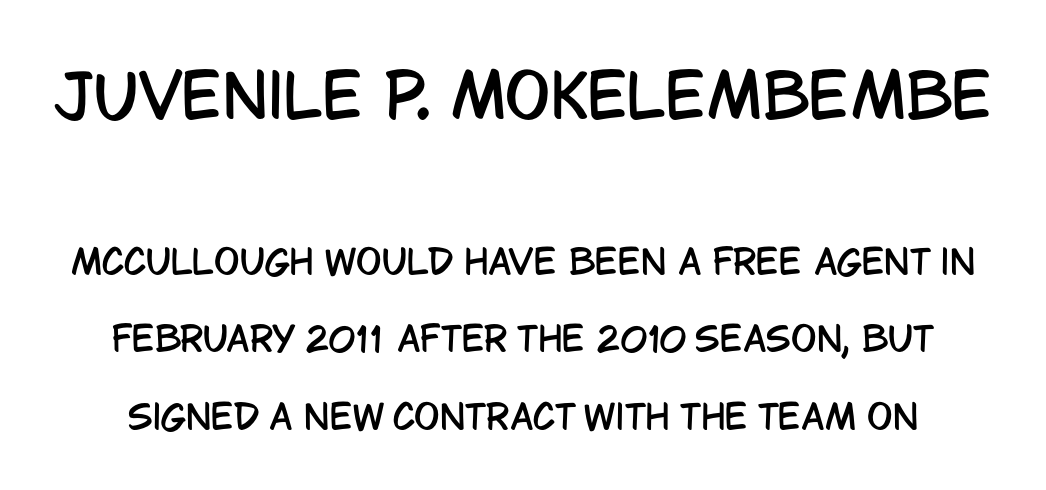
The image shows 60 px condensed sans-serif type, upright; set loose line spacing (2.27x), normal letter spacing, not underlined; the first (top) block is 1.76x larger; low stroke contrast and a large x-height.
